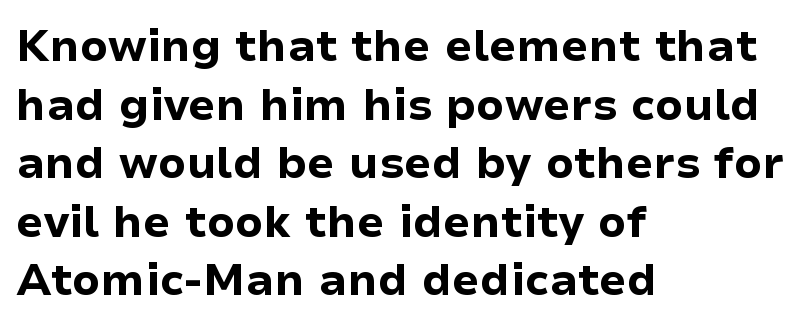
The image shows 44 px bold sans-serif type, upright; set left-aligned, normal line spacing (1.33x), normal letter spacing, not underlined; low stroke contrast and a medium x-height.
